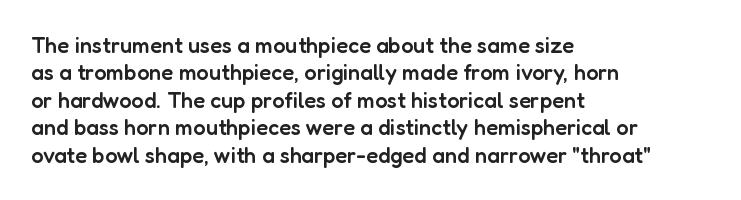
{"italic": "no", "bold": "semi", "underline": "no", "align": "left", "line_spacing": "normal", "line_spacing_ratio": 1.25, "letter_spacing": "normal", "letter_spacing_em": 0.0, "glyph_px": 22}
